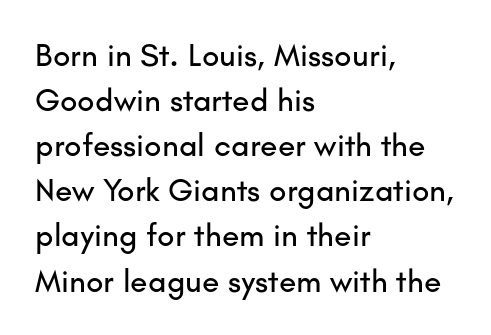
The image shows 32 px sans-serif type, upright; set left-aligned, normal line spacing (1.41x), normal letter spacing, not underlined; low stroke contrast and a small x-height.
